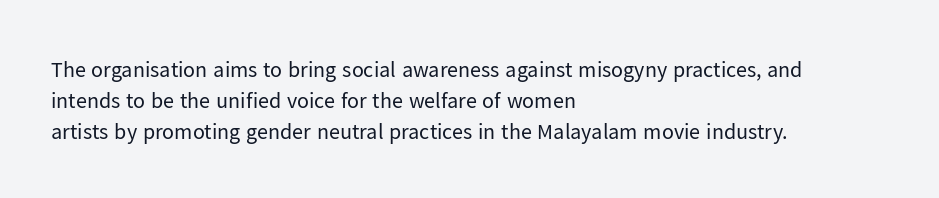
The image shows 22 px text type, upright; set left-aligned, normal line spacing (1.4x), normal letter spacing, not underlined.
